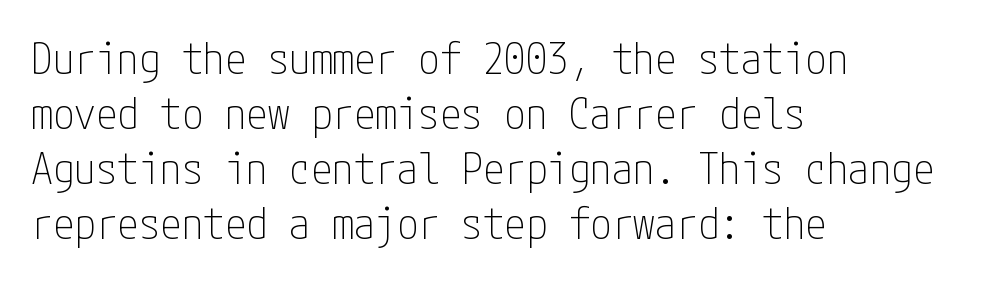
{"serif": "no", "italic": "no", "bold": "no", "weight": "thin", "width": "condensed", "stroke_contrast": "low", "x_height": "medium", "underline": "no", "align": "left", "line_spacing": "normal", "line_spacing_ratio": 1.28, "letter_spacing": "normal", "letter_spacing_em": 0.0, "glyph_px": 43}
